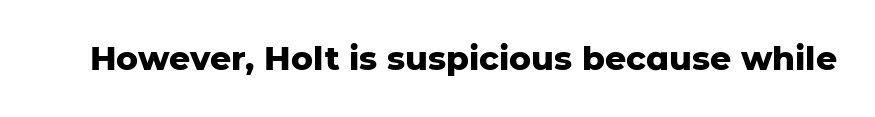
{"serif": "no", "italic": "no", "bold": "yes", "weight": "heavy", "width": "normal", "stroke_contrast": "low", "x_height": "medium", "monospaced": "no", "underline": "no", "letter_spacing": "normal", "letter_spacing_em": 0.0, "glyph_px": 33}
